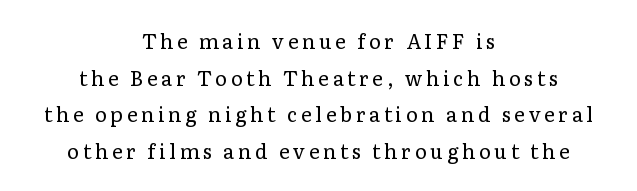
Q: Is the text bold? A: No.
Q: Is the text italic (slanted)? A: No, it is upright.
Q: Is the text underlined? A: No.
Q: How is the paragraph aligned? A: Centered.
